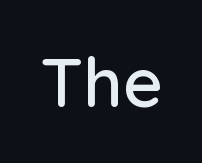
Q: Is the text italic (slanted)? A: No, it is upright.
Q: Is the typeface a serif or a sans-serif typeface? A: Sans-serif.
Q: Is the text underlined? A: No.
Q: Is the spacing between letters normal or unusually wide? A: Normal.
Q: Width (condensed, normal, or wide)? A: Normal.
Q: Stroke contrast? A: Low.
Q: x-height? A: Medium.
Q: Monospaced? A: No.
